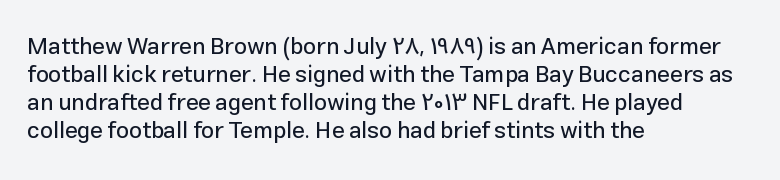
{"italic": "no", "underline": "no", "align": "left", "line_spacing_ratio": 1.22, "letter_spacing": "normal", "letter_spacing_em": 0.0, "glyph_px": 23}
